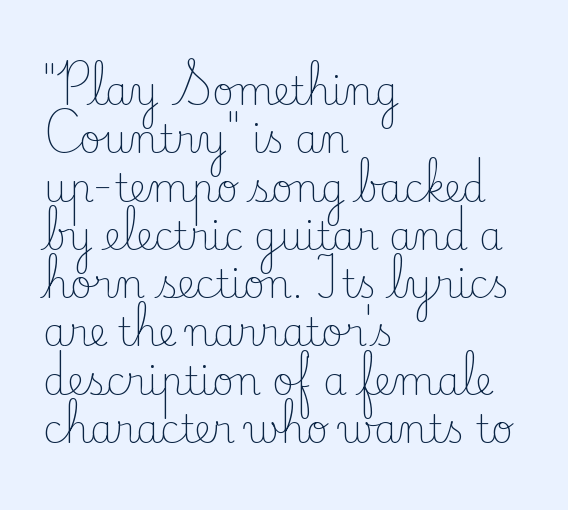
{"serif": "yes", "italic": "no", "bold": "no", "weight": "light", "width": "normal", "stroke_contrast": "low", "x_height": "small", "monospaced": "no", "underline": "no", "align": "left", "line_spacing": "normal", "line_spacing_ratio": 1.27, "letter_spacing": "normal", "letter_spacing_em": 0.0, "glyph_px": 38}
